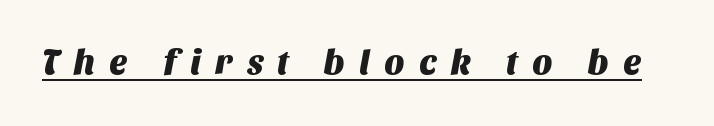
{"serif": "no", "width": "normal", "stroke_contrast": "medium", "x_height": "large", "monospaced": "no", "underline": "yes", "letter_spacing": "wide", "letter_spacing_em": 0.39, "glyph_px": 35}
